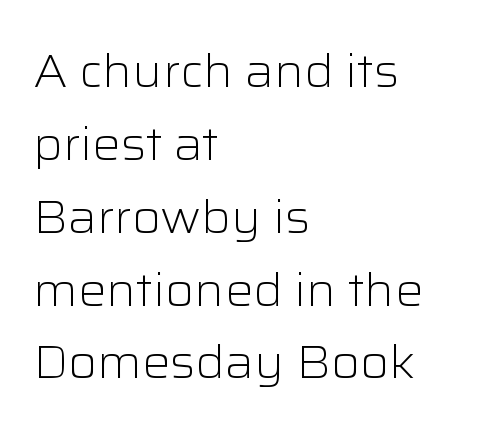
The strokes carry an ordinary text weight at most. Characters remain perfectly vertical along every line. Inter-character spacing is left at the font's built-in metrics. The typesetter chose a ragged-right arrangement here. The rendering shows plain stroke endings on the letterforms — a sans-serif design.
